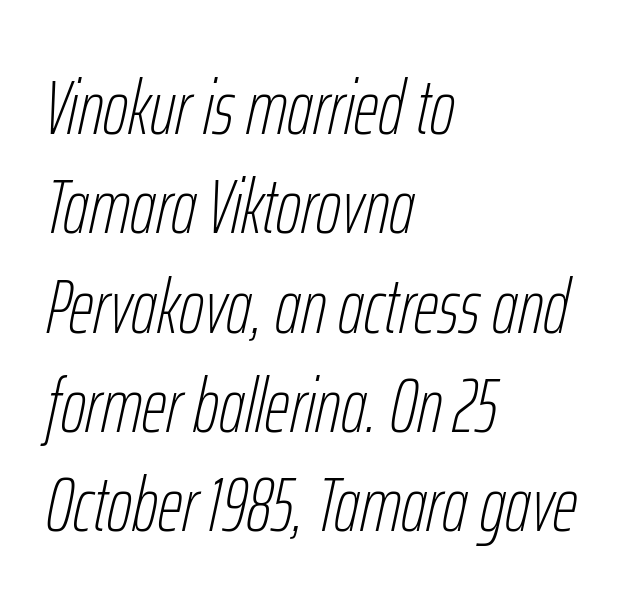
The image shows 77 px thin, condensed type, italic (leaning right); set left-aligned, normal line spacing (1.29x), normal letter spacing, not underlined; low stroke contrast and a medium x-height.
